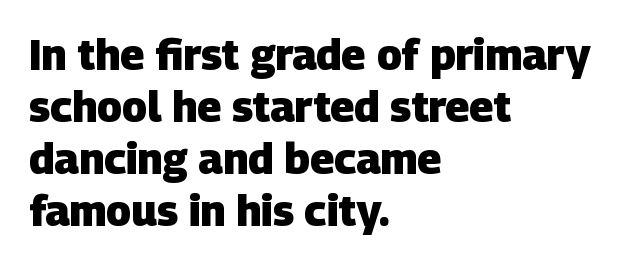
{"serif": "no", "bold": "yes", "weight": "heavy", "width": "normal", "stroke_contrast": "low", "x_height": "large", "monospaced": "no", "underline": "no", "align": "left", "line_spacing_ratio": 1.24, "letter_spacing": "normal", "letter_spacing_em": 0.0, "glyph_px": 42}
